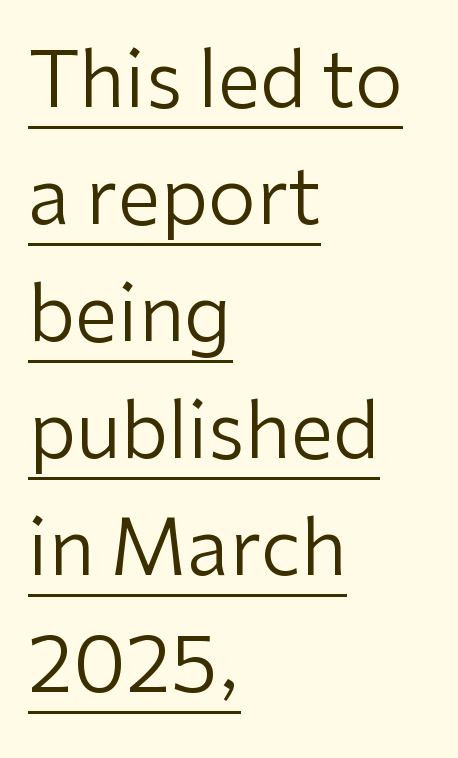
The image shows 77 px regular-weight sans-serif type, upright; set left-aligned, normal line spacing (1.52x), normal letter spacing, underlined; low stroke contrast and a medium x-height.
